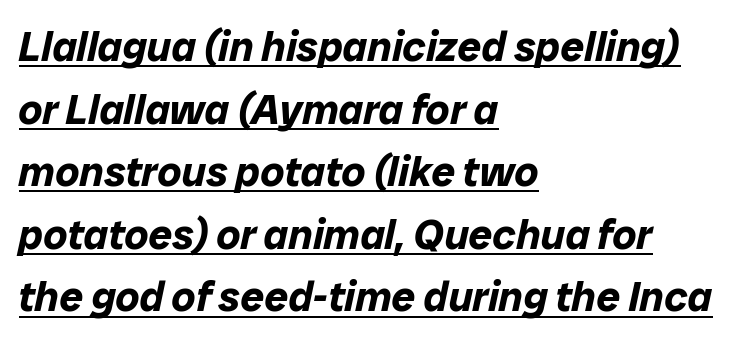
Q: Is the text bold? A: Yes.
Q: Is the text italic (slanted)? A: Yes, it leans right by about 12 degrees.
Q: Is the text underlined? A: Yes.
Q: How is the paragraph aligned? A: Left-aligned.
Q: Is the spacing between letters normal or unusually wide? A: Normal.
Q: Is the spacing between lines tight, normal or loose? A: Normal.
Q: Width (condensed, normal, or wide)? A: Normal.
Q: Stroke contrast? A: Low.
Q: x-height? A: Medium.
Q: Monospaced? A: No.
